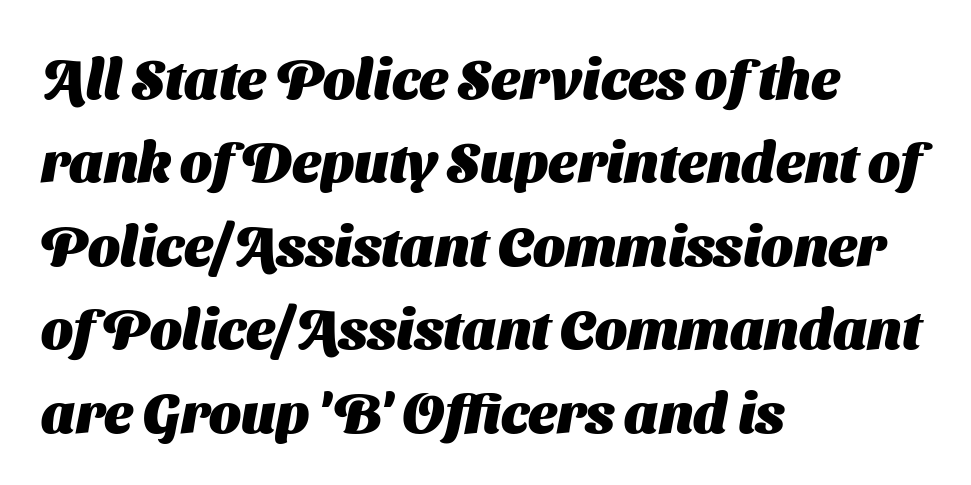
Q: Is the text bold? A: Yes.
Q: Is the typeface a serif or a sans-serif typeface? A: Sans-serif.
Q: Is the text underlined? A: No.
Q: How is the paragraph aligned? A: Left-aligned.
Q: Is the spacing between letters normal or unusually wide? A: Normal.
Q: Is the spacing between lines tight, normal or loose? A: Normal.
Q: Width (condensed, normal, or wide)? A: Normal.
Q: Stroke contrast? A: Medium.
Q: x-height? A: Medium.
Q: Monospaced? A: No.
